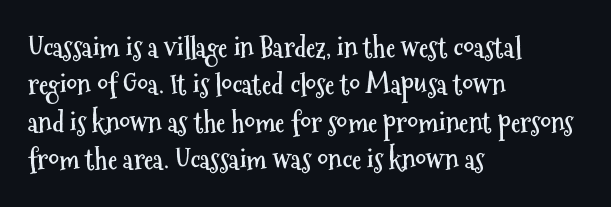
Q: Is the text bold? A: Yes.
Q: Is the text italic (slanted)? A: No, it is upright.
Q: Is the text underlined? A: No.
Q: How is the paragraph aligned? A: Left-aligned.
Q: Is the spacing between letters normal or unusually wide? A: Normal.
Q: Is the spacing between lines tight, normal or loose? A: Normal.
